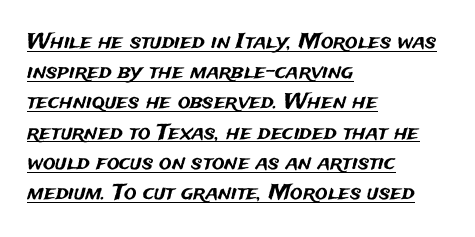
Default kerning and tracking; the words read as compact shapes. The passage shown stacks its lines at a standard gap. Beneath each row of characters lies a ruled line. Compared with a centered layout, this one pins lines to the left instead.
